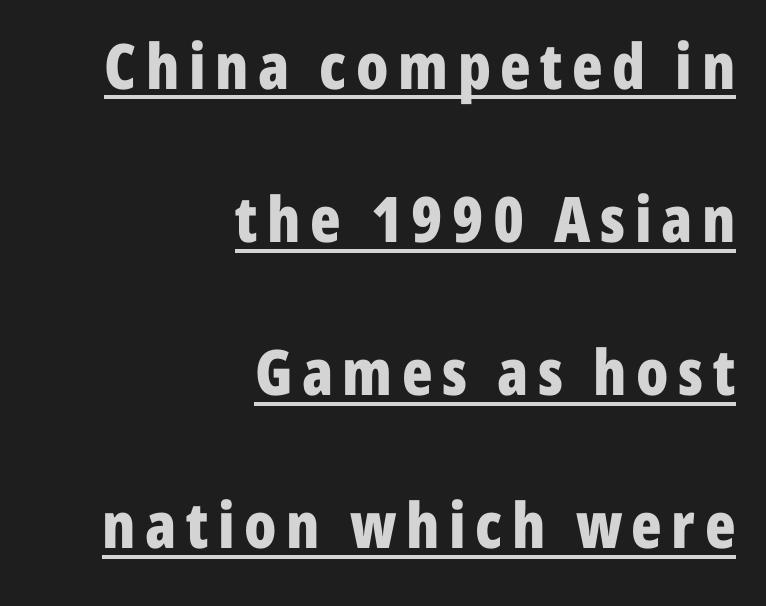
The image shows 63 px bold, condensed sans-serif type, upright; set right-aligned, loose line spacing (2.43x), underlined; low stroke contrast and a medium x-height.
